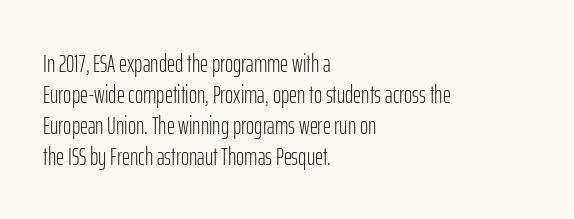
A light-to-regular cut is what we see here. Clear beneath every line of the passage. Vertical strokes here are truly vertical. The passage shown has conventional tracking throughout. Leftover space on each line is placed entirely after the last word.
